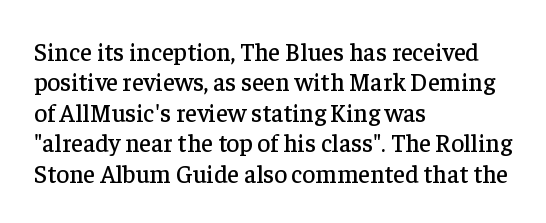
Q: Is the text italic (slanted)? A: No, it is upright.
Q: Is the text underlined? A: No.
Q: How is the paragraph aligned? A: Left-aligned.
Q: Is the spacing between letters normal or unusually wide? A: Normal.
